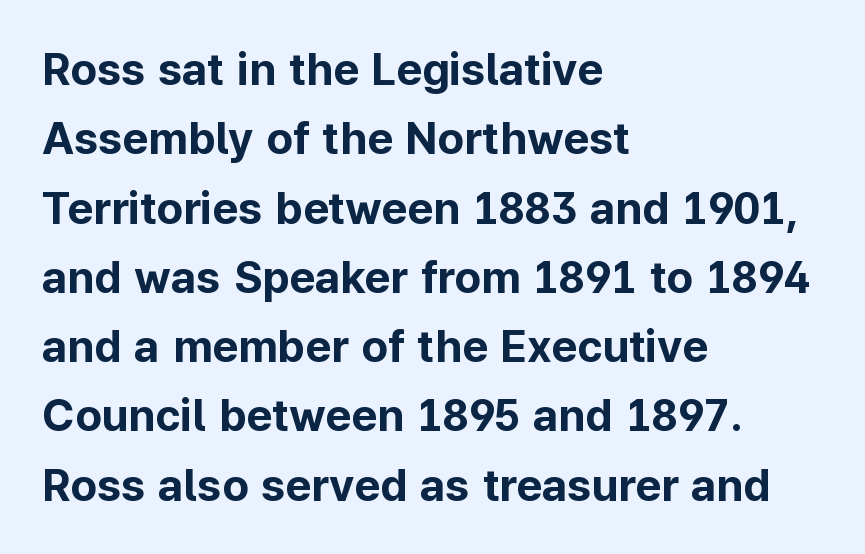
The image shows 45 px bold sans-serif type, upright; set left-aligned, normal line spacing (1.54x), normal letter spacing, not underlined; low stroke contrast and a medium x-height.
